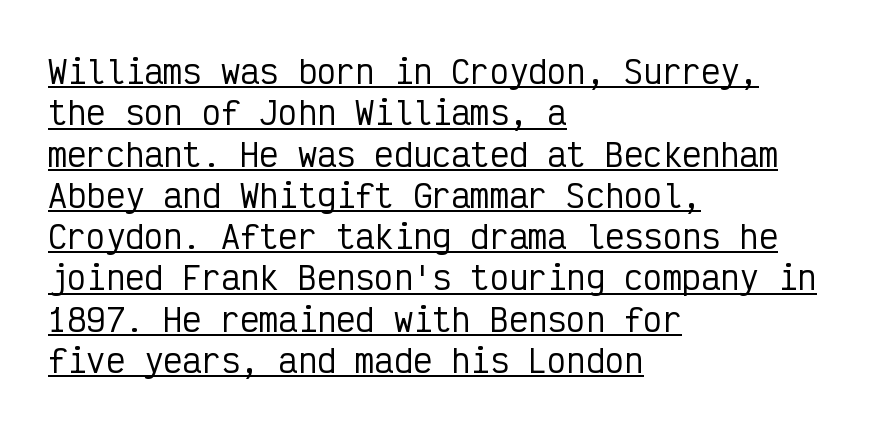
These lines were composed using upright roman letters. Quick note: underline on. Nothing sits at the stroke ends, so this counts as sans-serif. Fixed-width glyphs throughout — classic coding-font behaviour. Typeset ragged right — the left edge is the straight one.
